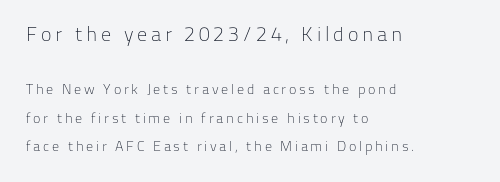
You could fit nearly another row in the gap between these rows. Tall strokes in this sample are plumb rather than angled. Stems here are at most as thick as an everyday book face. The string is rendered with underlining switched off. The passage is arranged the way most books set body copy — flush left. Between these two stacked blocks, the higher one wins on size.
